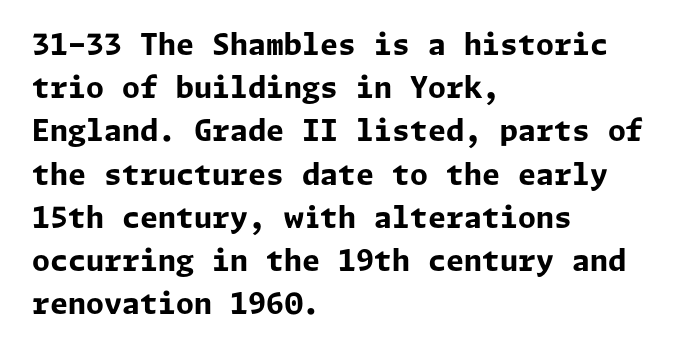
Italic? Not at all — the glyphs are vertical. A typesetter would label this face a sans. The typesetter chose a ragged-right arrangement here. What weight is shown? A full bold with thick strokes. Quick note: underline off. Standard letterfit; no display-style spreading of the glyphs.
